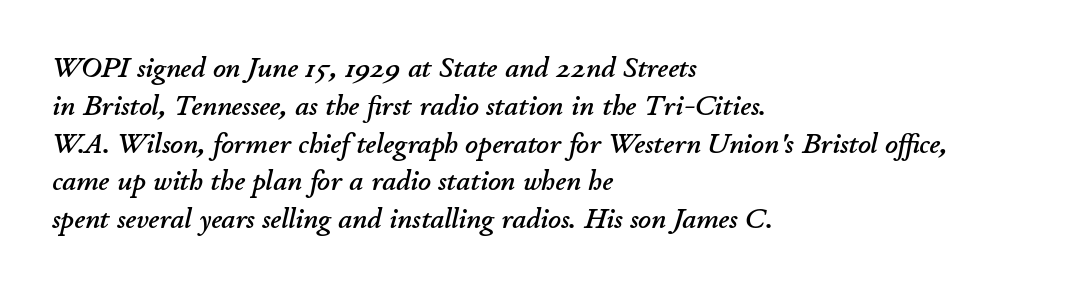
Q: Is the text italic (slanted)? A: Yes, it leans right by about 11 degrees.
Q: Is the text underlined? A: No.
Q: How is the paragraph aligned? A: Left-aligned.
Q: Is the spacing between letters normal or unusually wide? A: Normal.
Q: Is the spacing between lines tight, normal or loose? A: Normal.
Q: Width (condensed, normal, or wide)? A: Normal.
Q: Stroke contrast? A: Low.
Q: x-height? A: Small.
Q: Monospaced? A: No.
